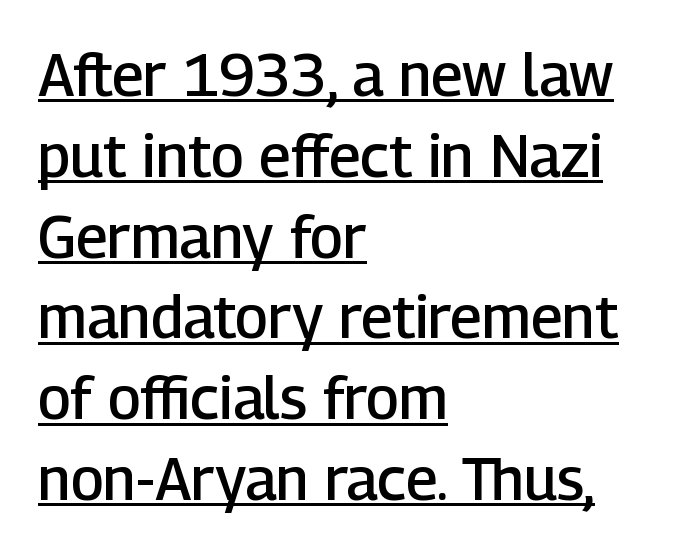
The specimen includes a rule beneath the text block's lines. Observe the ordinary spacing: letters are neighbours, not strangers. Nope, no serifs anywhere on these letters. Is this a fixed-width face? No — the glyphs have proportional, varying widths. Line starts are locked; line ends wander. Evenly set lines give the paragraph a standard silhouette.
